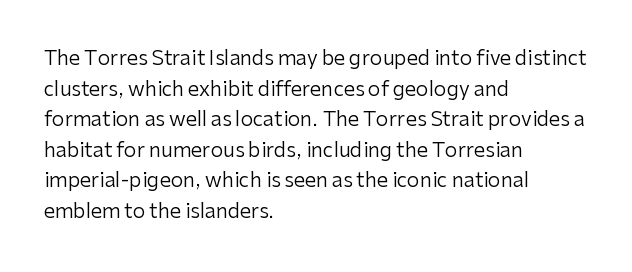
Q: Is the text bold? A: No.
Q: Is the text italic (slanted)? A: No, it is upright.
Q: Is the text underlined? A: No.
Q: How is the paragraph aligned? A: Left-aligned.
Q: Is the spacing between letters normal or unusually wide? A: Normal.
Q: Is the spacing between lines tight, normal or loose? A: Normal.
